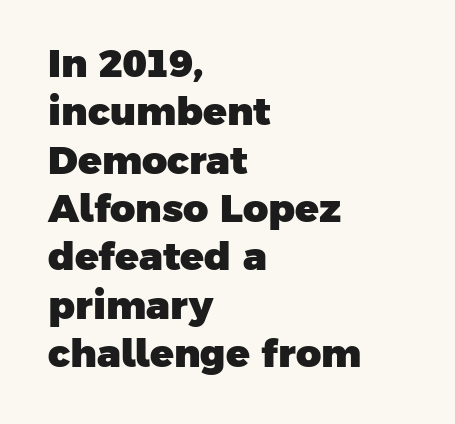
Nothing sits at the stroke ends, so this counts as sans-serif. Letter spacing: default. Layout note: lines flush left. Character widths vary here, with narrow letters taking less room than wide ones. The gap between lines stays unmarked. This is heavy type, rendered in bold.
